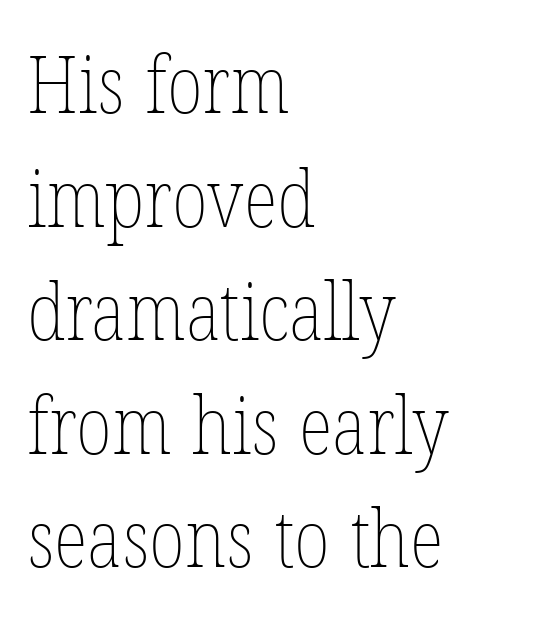
{"italic": "no", "bold": "no", "weight": "thin", "width": "condensed", "stroke_contrast": "low", "x_height": "medium", "monospaced": "no", "underline": "no", "align": "left", "line_spacing": "normal", "line_spacing_ratio": 1.42, "letter_spacing": "normal", "letter_spacing_em": 0.0, "glyph_px": 80}
